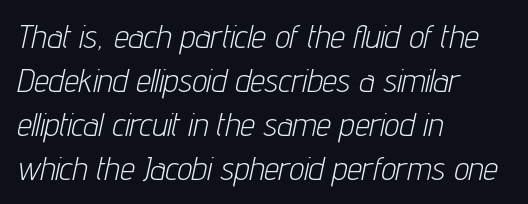
{"italic": "yes", "lean": "right", "slant_degrees": 12, "bold": "no", "weight": "light", "width": "condensed", "stroke_contrast": "low", "x_height": "medium", "monospaced": "no", "underline": "no", "align": "left", "line_spacing": "normal", "line_spacing_ratio": 1.33, "letter_spacing": "normal", "letter_spacing_em": 0.0, "glyph_px": 33}
